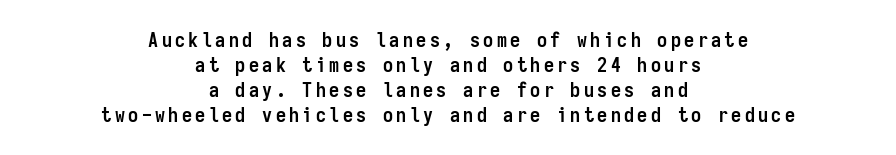
Q: Is the text bold? A: Yes.
Q: Is the text italic (slanted)? A: No, it is upright.
Q: Is the text underlined? A: No.
Q: How is the paragraph aligned? A: Centered.
Q: Is the spacing between lines tight, normal or loose? A: Normal.
